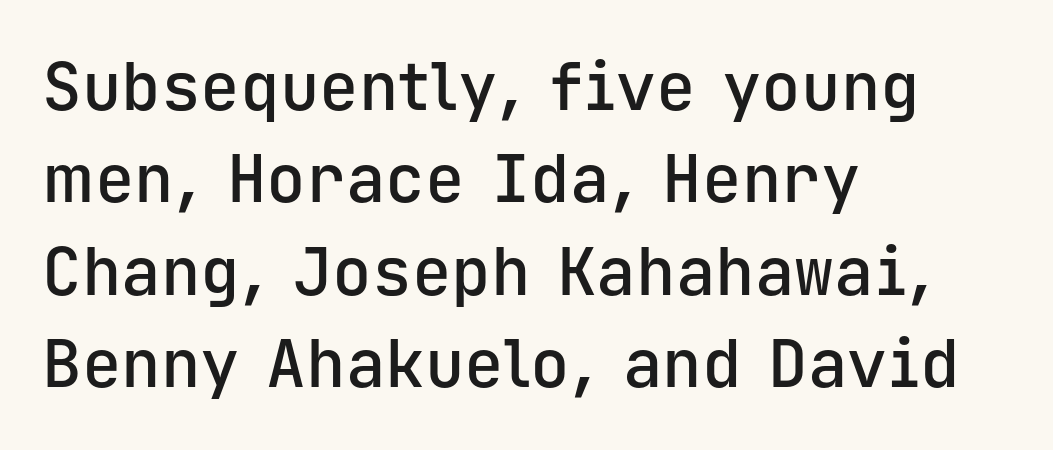
{"serif": "no", "italic": "no", "bold": "semi", "weight": "semibold", "width": "normal", "stroke_contrast": "low", "x_height": "medium", "monospaced": "yes", "underline": "no", "align": "left", "line_spacing": "normal", "line_spacing_ratio": 1.4, "letter_spacing": "normal", "letter_spacing_em": 0.0, "glyph_px": 66}
